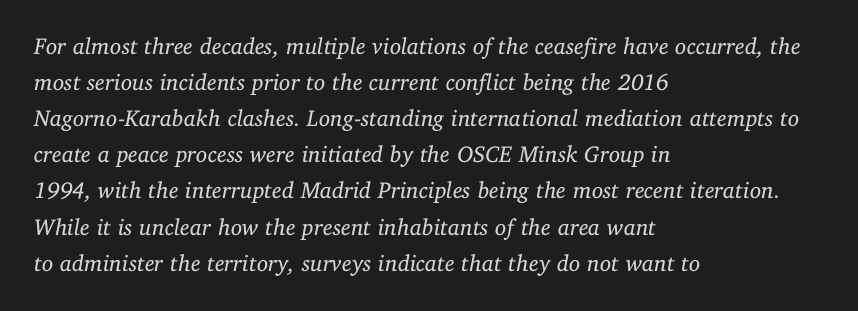
{"italic": "yes", "lean": "right", "slant_degrees": 11, "bold": "no", "underline": "no", "align": "left", "line_spacing": "normal", "line_spacing_ratio": 1.57, "letter_spacing": "normal", "letter_spacing_em": 0.0, "glyph_px": 23}
